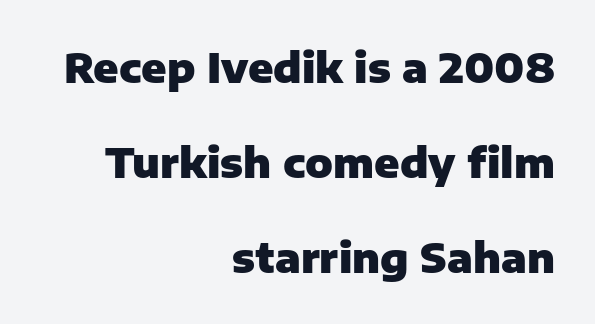
{"serif": "no", "italic": "no", "bold": "yes", "weight": "heavy", "width": "normal", "stroke_contrast": "low", "x_height": "medium", "monospaced": "no", "underline": "no", "align": "right", "line_spacing": "loose", "line_spacing_ratio": 2.32, "letter_spacing": "normal", "letter_spacing_em": 0.0, "glyph_px": 41}
